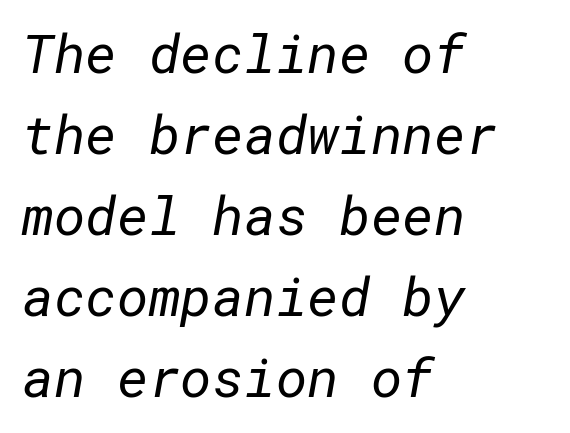
{"serif": "no", "bold": "no", "weight": "regular", "width": "normal", "stroke_contrast": "low", "x_height": "medium", "underline": "no", "align": "left", "line_spacing": "normal", "line_spacing_ratio": 1.5, "letter_spacing": "normal", "letter_spacing_em": 0.0, "glyph_px": 54}
